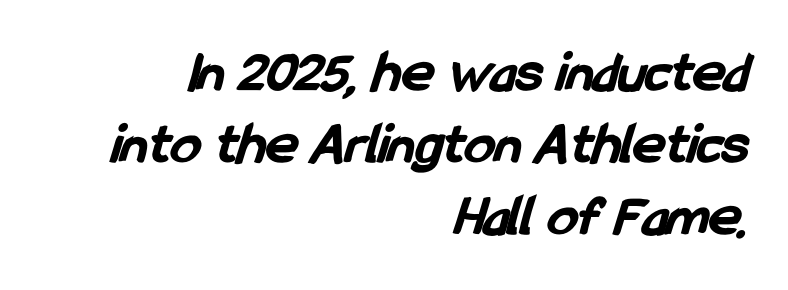
Grotesque or geometric, the face here clearly has no serifs. Layout note: lines flush right. Glance below the letters and you will spot only blank space. Compared with an ordinary text face, these strokes are far heavier — a full bold.
